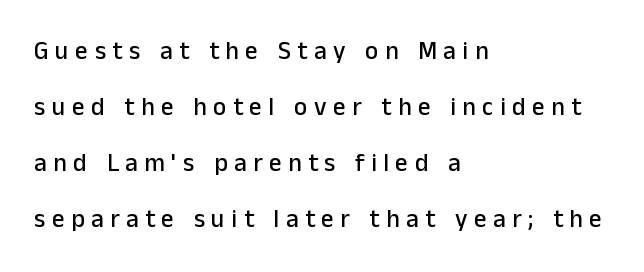
The image shows 25 px text type, upright; set left-aligned, loose line spacing (2.24x), unusually wide letter spacing (+0.26 em), not underlined.
